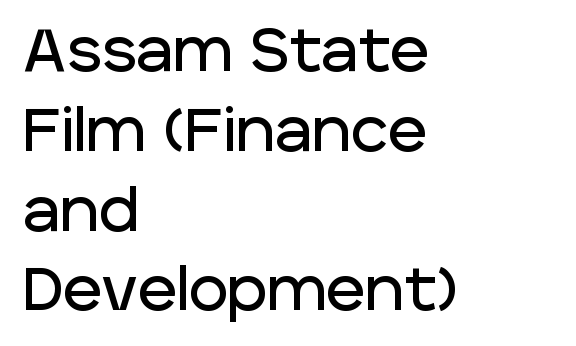
Q: Is the text italic (slanted)? A: No, it is upright.
Q: Is the typeface a serif or a sans-serif typeface? A: Sans-serif.
Q: Is the text underlined? A: No.
Q: How is the paragraph aligned? A: Left-aligned.
Q: Is the spacing between letters normal or unusually wide? A: Normal.
Q: Is the spacing between lines tight, normal or loose? A: Normal.
Q: Width (condensed, normal, or wide)? A: Normal.
Q: Stroke contrast? A: Low.
Q: x-height? A: Large.
Q: Monospaced? A: No.
